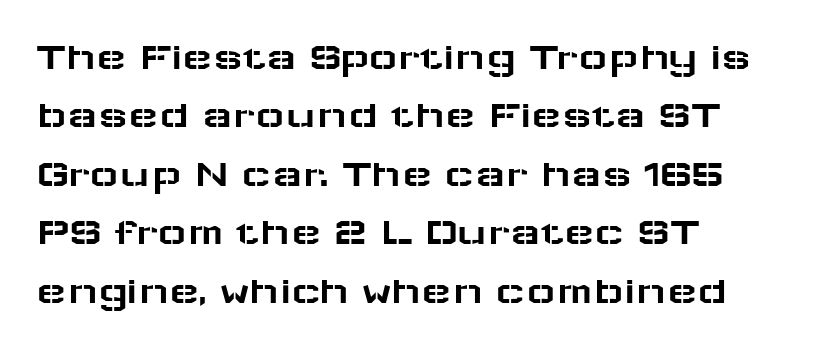
Normally led — the rows are evenly, conventionally spaced. The gaps between neighbouring characters are ordinary and unremarkable. Does the copy run flush right? No — it runs flush left. Are there feet on the stems? There aren't — it's a sans. Descenders are the only things crossing below the line.
